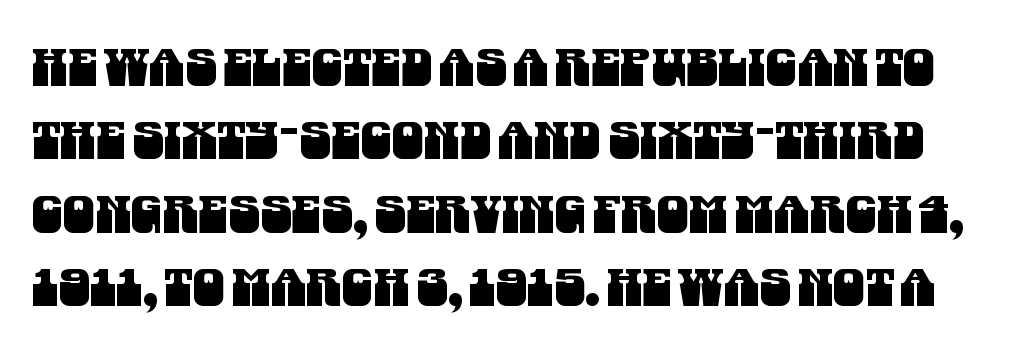
The image shows 51 px condensed sans-serif type; set normal line spacing (1.44x), normal letter spacing, not underlined; medium stroke contrast and a large x-height.
